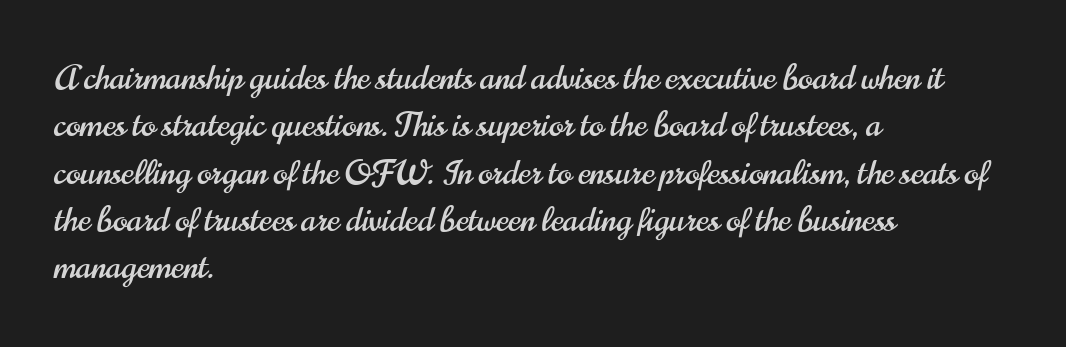
Q: Is the text italic (slanted)? A: Yes.
Q: Is the typeface a serif or a sans-serif typeface? A: Sans-serif.
Q: Is the text underlined? A: No.
Q: How is the paragraph aligned? A: Left-aligned.
Q: Is the spacing between letters normal or unusually wide? A: Normal.
Q: Is the spacing between lines tight, normal or loose? A: Normal.
Q: Width (condensed, normal, or wide)? A: Condensed.
Q: Stroke contrast? A: High.
Q: x-height? A: Small.
Q: Monospaced? A: No.
